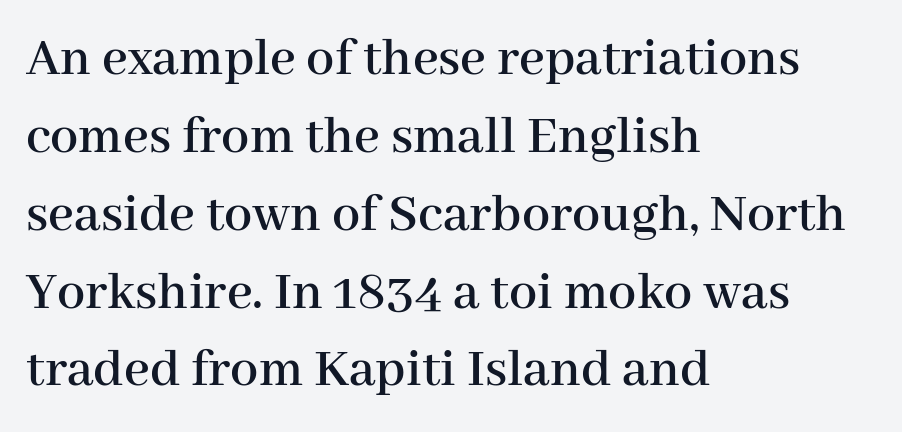
Varying glyph widths throughout — classic text-font behaviour. Posture: straight, roman, zero tilt. The text block is weighted toward the left margin, trailing off unevenly rightward. The lines sit at an ordinary, default distance from one another. Glance below the letters and you will spot only blank space. Typographically, this falls in the serif category.
